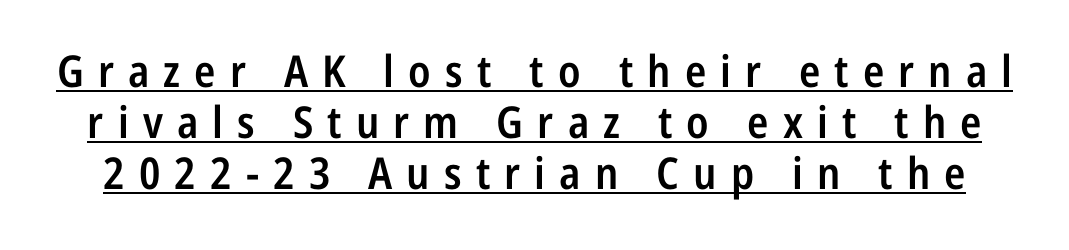
{"serif": "no", "italic": "no", "bold": "semi", "weight": "semibold", "width": "condensed", "stroke_contrast": "low", "x_height": "medium", "monospaced": "no", "underline": "yes", "line_spacing_ratio": 1.16, "letter_spacing": "wide", "letter_spacing_em": 0.32, "glyph_px": 44}
